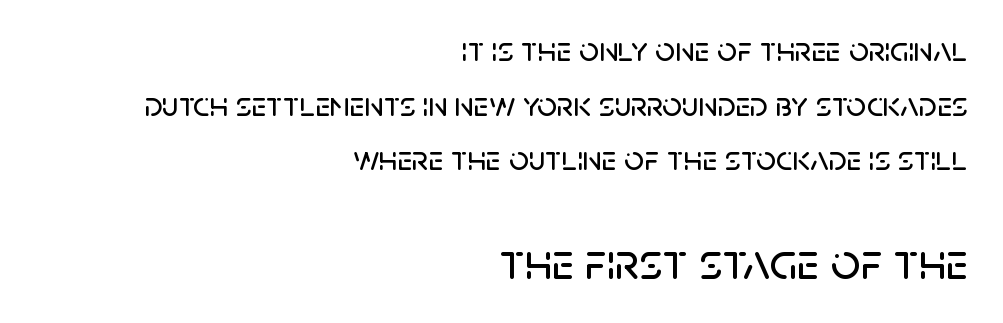
{"serif": "no", "italic": "no", "width": "normal", "stroke_contrast": "low", "x_height": "large", "monospaced": "no", "underline": "no", "align": "right", "line_spacing": "normal", "line_spacing_ratio": 1.56, "letter_spacing": "normal", "letter_spacing_em": 0.0, "larger_block": "second", "size_ratio": 1.49, "glyph_px": 52}
